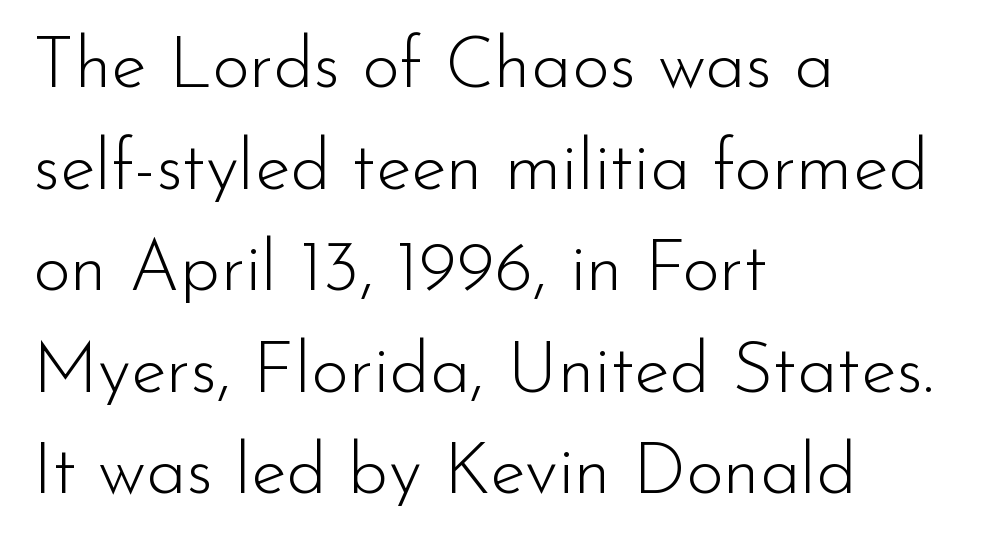
Q: Is the text bold? A: No.
Q: Is the text italic (slanted)? A: No, it is upright.
Q: Is the typeface a serif or a sans-serif typeface? A: Sans-serif.
Q: Is the text underlined? A: No.
Q: How is the paragraph aligned? A: Left-aligned.
Q: Is the spacing between letters normal or unusually wide? A: Normal.
Q: Is the spacing between lines tight, normal or loose? A: Normal.
Q: Width (condensed, normal, or wide)? A: Normal.
Q: Stroke contrast? A: Low.
Q: x-height? A: Small.
Q: Monospaced? A: No.
